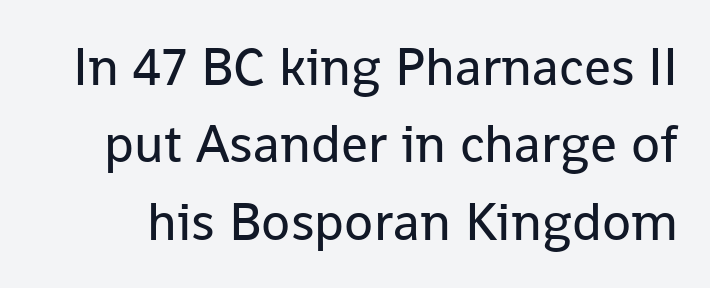
Vertical strokes here are truly vertical. No extra ink here — the face is not bold. Compared with typical body copy, the letter spacing here is the same. The text was rendered using a sans face with plain stroke endings. Successive baselines arrive at the customary interval. You could not count columns in this text — the font is proportionally spaced.
